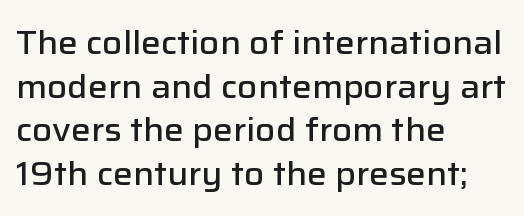
{"serif": "no", "italic": "no", "bold": "semi", "weight": "semibold", "width": "normal", "stroke_contrast": "low", "x_height": "medium", "monospaced": "no", "underline": "no", "align": "left", "line_spacing": "normal", "line_spacing_ratio": 1.32, "letter_spacing": "normal", "letter_spacing_em": 0.0, "glyph_px": 33}
